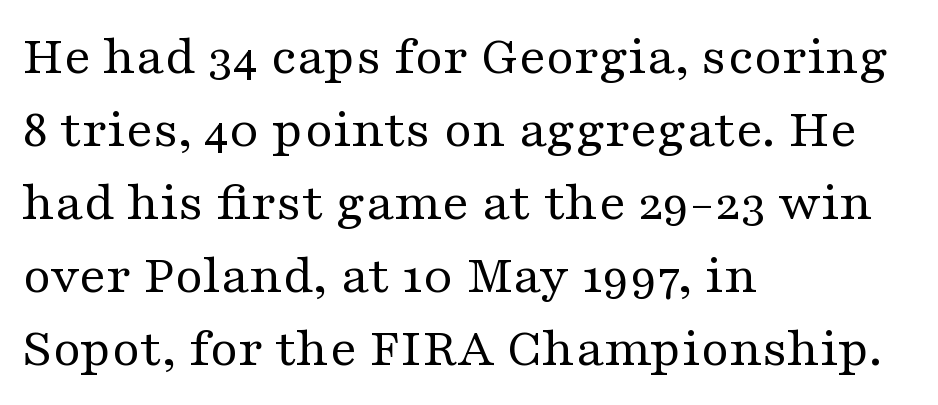
The space beneath each line is pristine and unruled. Stem width sits at or under what a default text font uses. The letters advance in unequal steps, a hallmark of proportional type. The rag falls on the right side of this text block. This sample uses an upright cut, with every glyph sitting square on the baseline. The tracking reads as untouched default to a designer's eye.
